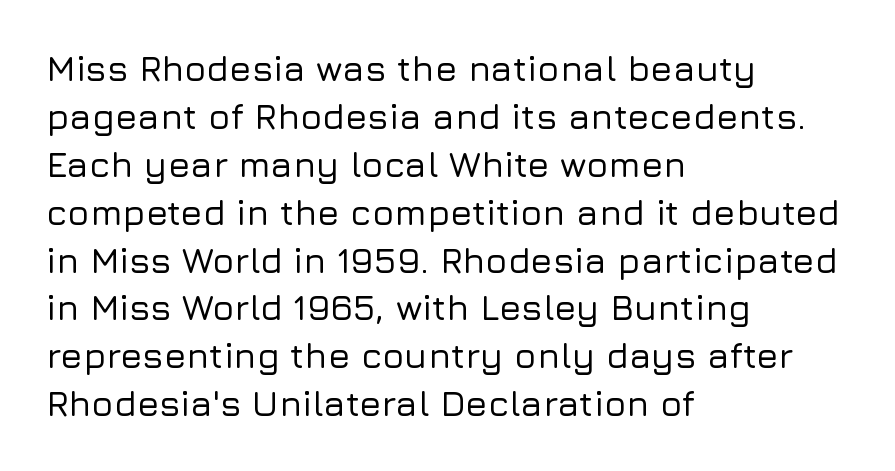
Q: Is the text italic (slanted)? A: No, it is upright.
Q: Is the typeface a serif or a sans-serif typeface? A: Sans-serif.
Q: Is the text underlined? A: No.
Q: How is the paragraph aligned? A: Left-aligned.
Q: Is the spacing between letters normal or unusually wide? A: Normal.
Q: Is the spacing between lines tight, normal or loose? A: Normal.
Q: Width (condensed, normal, or wide)? A: Normal.
Q: Stroke contrast? A: Low.
Q: x-height? A: Medium.
Q: Monospaced? A: No.
